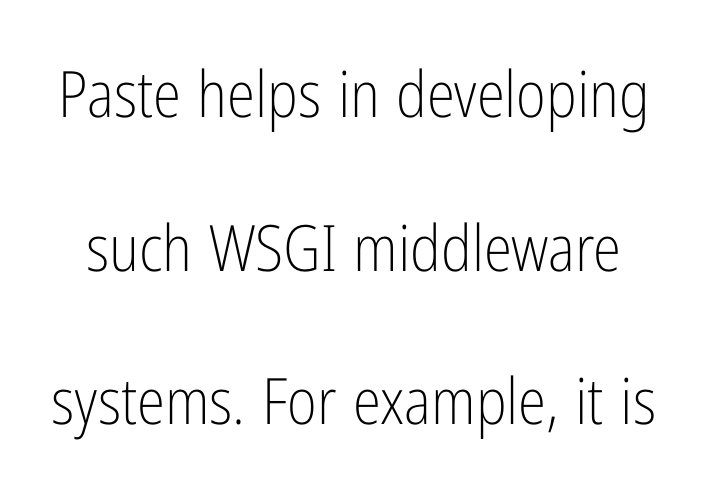
{"serif": "no", "italic": "no", "bold": "no", "weight": "light", "width": "condensed", "stroke_contrast": "low", "x_height": "medium", "monospaced": "no", "underline": "no", "line_spacing": "loose", "line_spacing_ratio": 2.4, "letter_spacing": "normal", "letter_spacing_em": 0.0, "glyph_px": 64}
